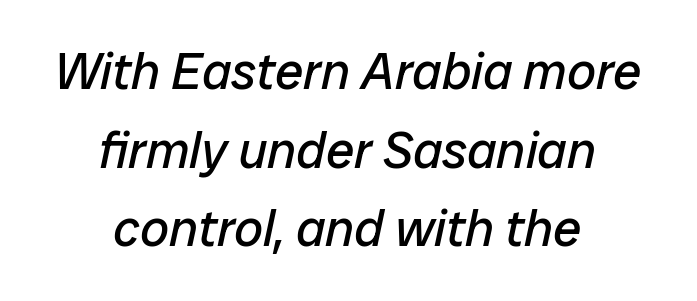
The image shows 51 px regular-weight type, italic (leaning right); set centered, normal line spacing (1.54x), normal letter spacing, not underlined; low stroke contrast and a medium x-height.
